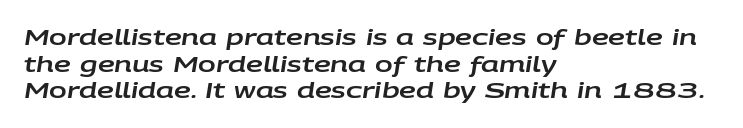
{"italic": "yes", "lean": "right", "slant_degrees": 9, "underline": "no", "align": "left", "line_spacing": "normal", "line_spacing_ratio": 1.27, "letter_spacing": "normal", "letter_spacing_em": 0.0, "glyph_px": 21}
